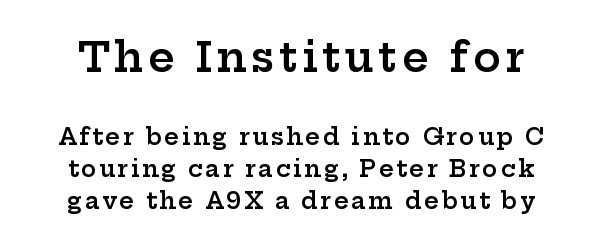
The image shows 41 px semibold, wide serif type, upright; set normal line spacing (1.41x), not underlined; the first (top) block is 1.78x larger; low stroke contrast and a medium x-height.
